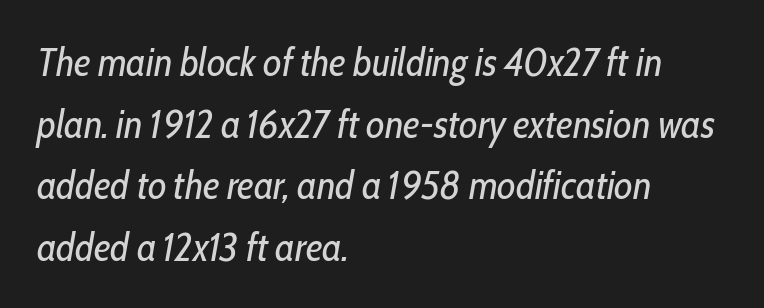
{"italic": "yes", "lean": "right", "slant_degrees": 10, "bold": "no", "weight": "regular", "width": "condensed", "stroke_contrast": "low", "x_height": "medium", "monospaced": "no", "underline": "no", "align": "left", "line_spacing": "normal", "line_spacing_ratio": 1.54, "letter_spacing": "normal", "letter_spacing_em": 0.0, "glyph_px": 40}
